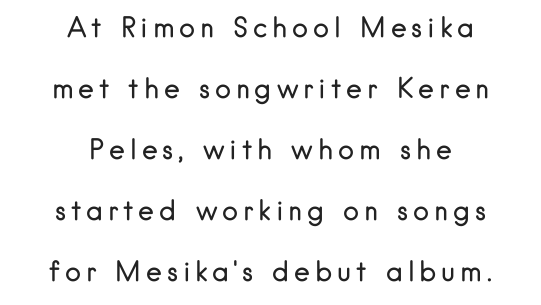
{"italic": "no", "bold": "no", "underline": "no", "align": "center", "line_spacing": "loose", "line_spacing_ratio": 2.26, "glyph_px": 27}
